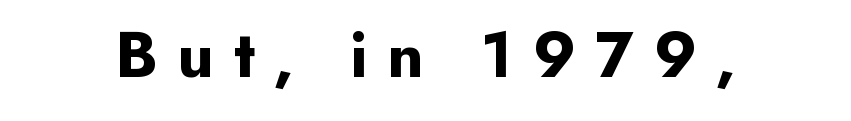
Q: Is the text bold? A: Yes.
Q: Is the text italic (slanted)? A: No, it is upright.
Q: Is the typeface a serif or a sans-serif typeface? A: Sans-serif.
Q: Is the text underlined? A: No.
Q: Is the spacing between letters normal or unusually wide? A: Unusually wide.
Q: Width (condensed, normal, or wide)? A: Normal.
Q: Stroke contrast? A: Low.
Q: x-height? A: Small.
Q: Monospaced? A: No.
